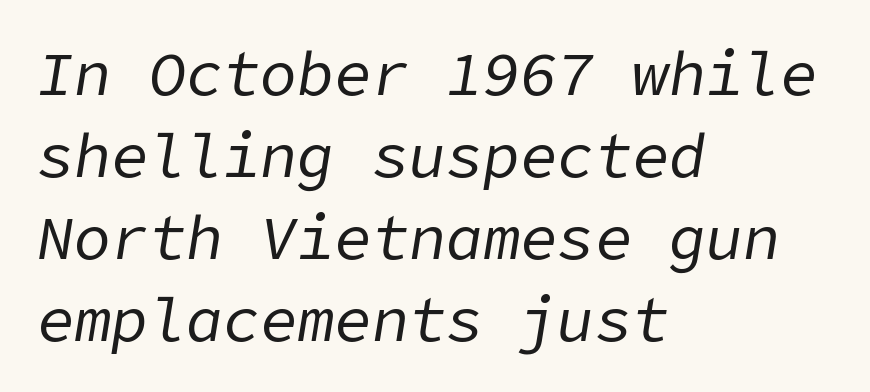
{"italic": "yes", "lean": "right", "slant_degrees": 9, "bold": "no", "weight": "regular", "width": "normal", "stroke_contrast": "low", "x_height": "medium", "underline": "no", "align": "left", "line_spacing": "normal", "line_spacing_ratio": 1.32, "letter_spacing": "normal", "letter_spacing_em": 0.0, "glyph_px": 62}
